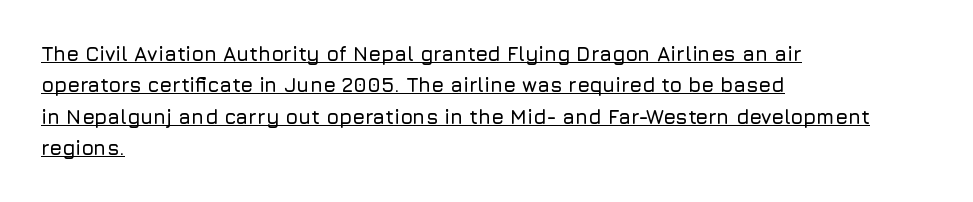
Interline gaps are of average width in this sample. The rag falls on the right side of this text block. Is the letter spacing exaggerated? No — it looks like the ordinary default. Every stem runs plumb, perpendicular to the baseline. This is underlined copy, the kind a proofreader might mark for attention.
